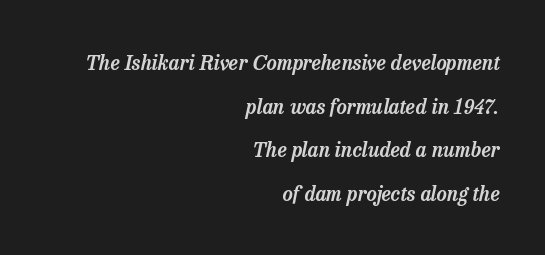
Q: Is the text italic (slanted)? A: Yes, it leans right by about 13 degrees.
Q: Is the text underlined? A: No.
Q: How is the paragraph aligned? A: Right-aligned.
Q: Is the spacing between letters normal or unusually wide? A: Normal.
Q: Is the spacing between lines tight, normal or loose? A: Loose.
